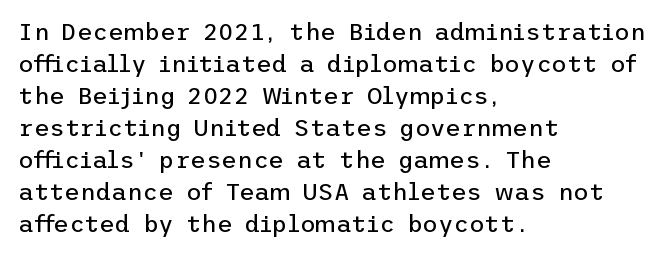
A bare baseline throughout the passage. Does the lettering tilt? It doesn't — this is upright. Leftover space on each line is placed entirely after the last word. Regarding leading, the lines here are spaced in the standard way. Inter-character spacing is left at the font's built-in metrics. Compared with a typical body face, this is equally light or lighter still.
